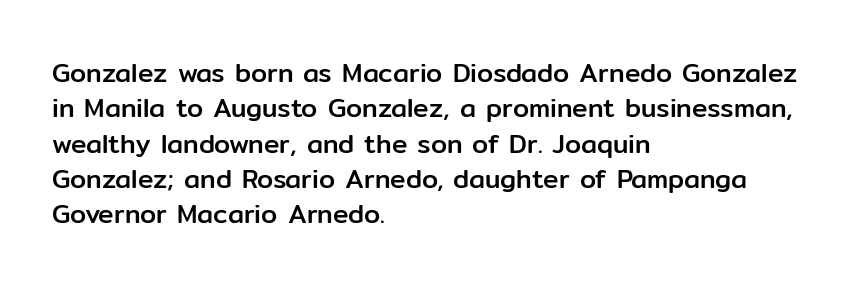
{"italic": "no", "underline": "no", "align": "left", "line_spacing": "normal", "line_spacing_ratio": 1.36, "letter_spacing": "normal", "letter_spacing_em": 0.0, "glyph_px": 26}
